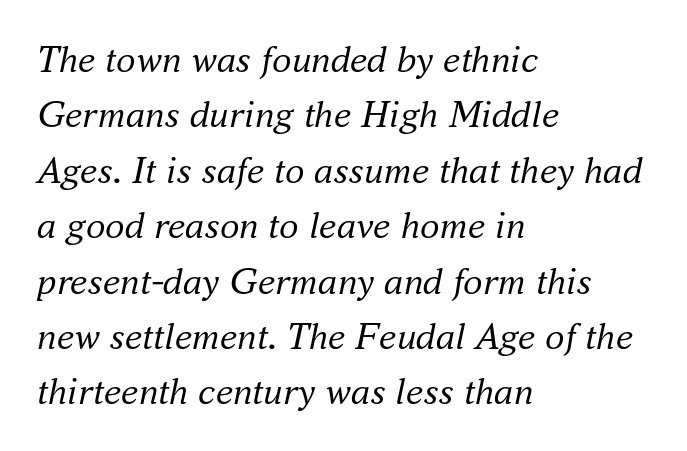
{"serif": "yes", "italic": "yes", "lean": "right", "slant_degrees": 16, "bold": "no", "weight": "regular", "width": "normal", "stroke_contrast": "medium", "x_height": "small", "monospaced": "no", "underline": "no", "align": "left", "line_spacing": "normal", "line_spacing_ratio": 1.42, "letter_spacing": "normal", "letter_spacing_em": 0.0, "glyph_px": 39}
